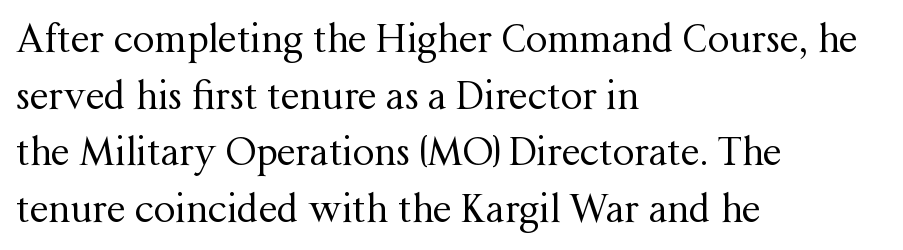
The image shows 38 px regular-weight serif type, upright; set left-aligned, normal line spacing (1.49x), normal letter spacing, not underlined; medium stroke contrast and a medium x-height.
